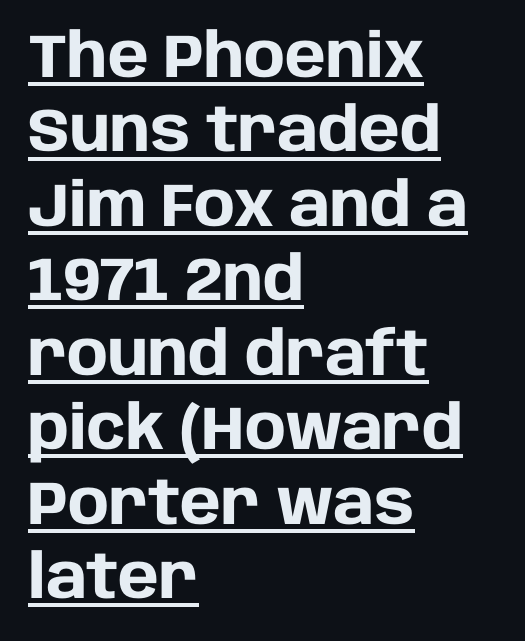
The image shows 61 px heavy sans-serif type, upright; set left-aligned, line spacing 1.22x, normal letter spacing, underlined; low stroke contrast and a large x-height.
